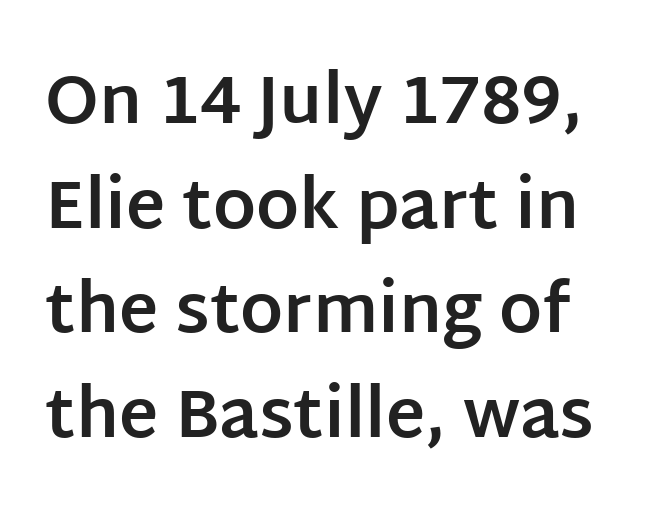
The image shows 67 px bold sans-serif type, upright; set normal line spacing (1.56x), normal letter spacing, not underlined; low stroke contrast and a large x-height.
